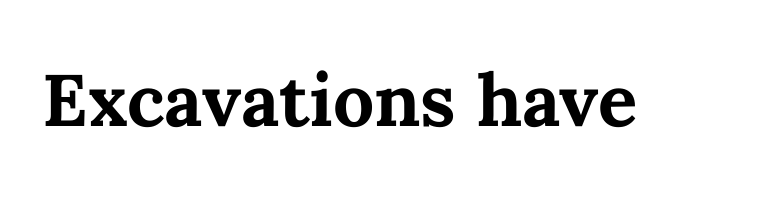
{"italic": "no", "bold": "yes", "weight": "bold", "width": "normal", "stroke_contrast": "medium", "x_height": "medium", "monospaced": "no", "underline": "no", "letter_spacing": "normal", "letter_spacing_em": 0.0, "glyph_px": 73}
